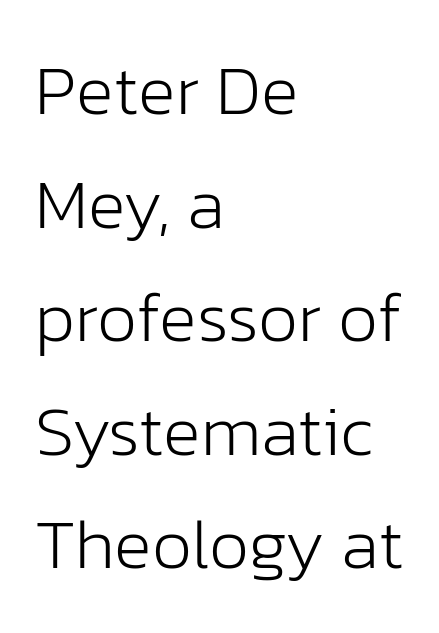
The image shows 71 px light sans-serif type, upright; set left-aligned, normal line spacing (1.6x), normal letter spacing, not underlined; low stroke contrast and a medium x-height.
